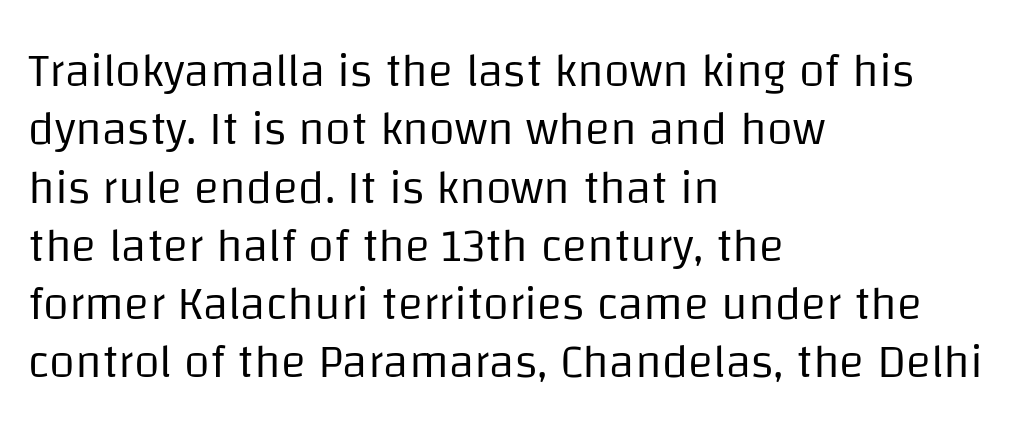
Q: Is the text bold? A: No.
Q: Is the text italic (slanted)? A: No, it is upright.
Q: Is the typeface a serif or a sans-serif typeface? A: Sans-serif.
Q: Is the text underlined? A: No.
Q: How is the paragraph aligned? A: Left-aligned.
Q: Is the spacing between letters normal or unusually wide? A: Normal.
Q: Width (condensed, normal, or wide)? A: Normal.
Q: Stroke contrast? A: Low.
Q: x-height? A: Large.
Q: Monospaced? A: No.
